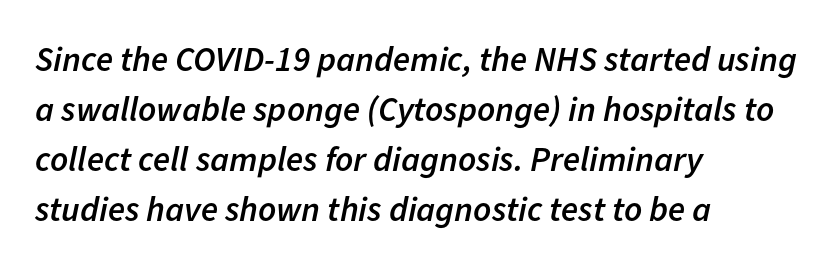
{"italic": "yes", "lean": "right", "slant_degrees": 11, "bold": "semi", "weight": "semibold", "width": "normal", "stroke_contrast": "low", "x_height": "medium", "monospaced": "no", "underline": "no", "align": "left", "line_spacing": "normal", "line_spacing_ratio": 1.43, "letter_spacing": "normal", "letter_spacing_em": 0.0, "glyph_px": 35}
